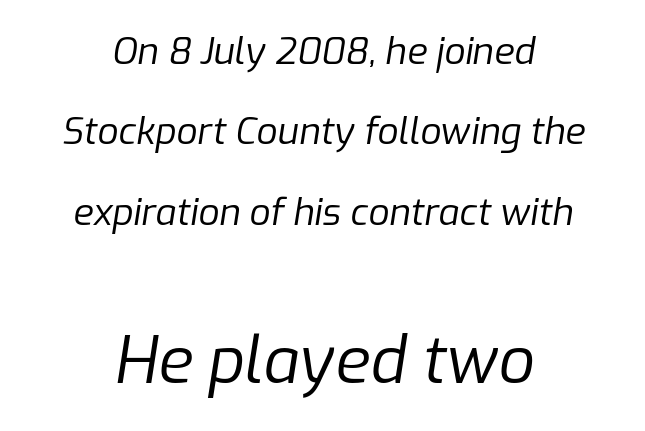
Q: Is the text bold? A: No.
Q: Is the text italic (slanted)? A: Yes, it leans right by about 9 degrees.
Q: Is the text underlined? A: No.
Q: How is the paragraph aligned? A: Centered.
Q: Is the spacing between letters normal or unusually wide? A: Normal.
Q: Is the spacing between lines tight, normal or loose? A: Loose.
Q: Which block of text is set in a larger size, the first (top) or the second (bottom)? A: The second (bottom) one.
Q: Width (condensed, normal, or wide)? A: Normal.
Q: Stroke contrast? A: Low.
Q: x-height? A: Medium.
Q: Monospaced? A: No.
